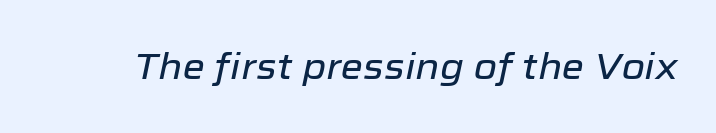
Q: Is the text italic (slanted)? A: Yes, it leans right by about 12 degrees.
Q: Is the text underlined? A: No.
Q: Is the spacing between letters normal or unusually wide? A: Normal.
Q: Width (condensed, normal, or wide)? A: Normal.
Q: Stroke contrast? A: Low.
Q: x-height? A: Medium.
Q: Monospaced? A: No.
